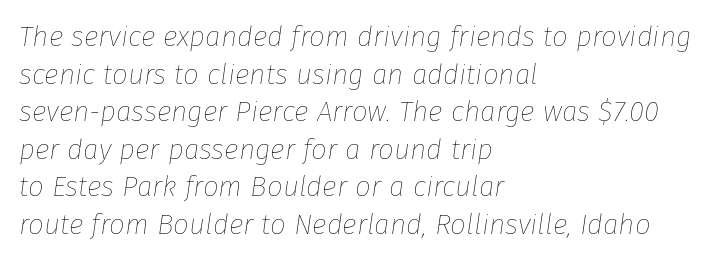
Q: Is the text bold? A: No.
Q: Is the text italic (slanted)? A: Yes, it leans right by about 8 degrees.
Q: Is the text underlined? A: No.
Q: How is the paragraph aligned? A: Left-aligned.
Q: Is the spacing between letters normal or unusually wide? A: Normal.
Q: Is the spacing between lines tight, normal or loose? A: Normal.
Q: Width (condensed, normal, or wide)? A: Normal.
Q: Stroke contrast? A: Low.
Q: x-height? A: Medium.
Q: Monospaced? A: No.
